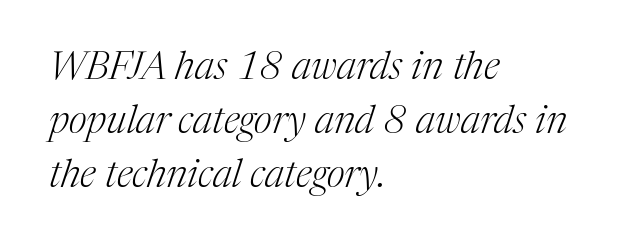
{"serif": "yes", "italic": "yes", "lean": "right", "slant_degrees": 17, "bold": "no", "weight": "light", "width": "normal", "stroke_contrast": "medium", "x_height": "medium", "monospaced": "no", "underline": "no", "align": "left", "line_spacing": "normal", "line_spacing_ratio": 1.38, "letter_spacing": "normal", "letter_spacing_em": 0.0, "glyph_px": 39}
